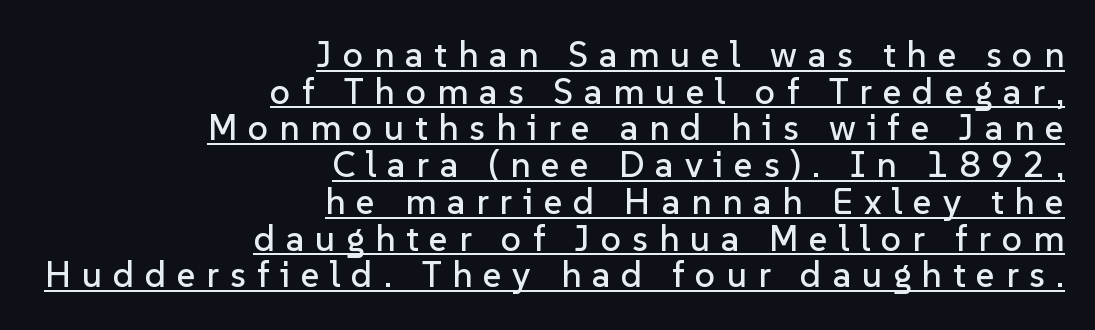
The image shows 36 px sans-serif type, upright; set right-aligned, tight line spacing (1.02x), unusually wide letter spacing (+0.3 em), underlined; low stroke contrast and a medium x-height.
